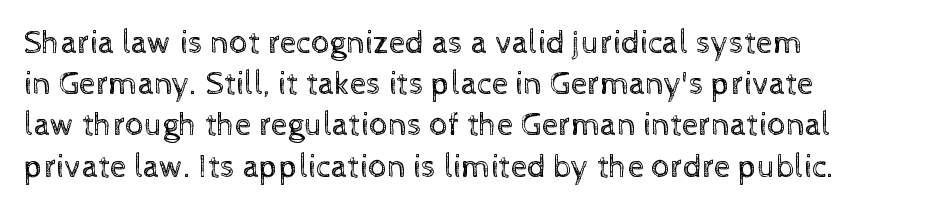
Q: Is the text bold? A: No.
Q: Is the text italic (slanted)? A: No, it is upright.
Q: Is the text underlined? A: No.
Q: How is the paragraph aligned? A: Left-aligned.
Q: Is the spacing between letters normal or unusually wide? A: Normal.
Q: Is the spacing between lines tight, normal or loose? A: Normal.
Q: Width (condensed, normal, or wide)? A: Normal.
Q: x-height? A: Medium.
Q: Monospaced? A: No.
